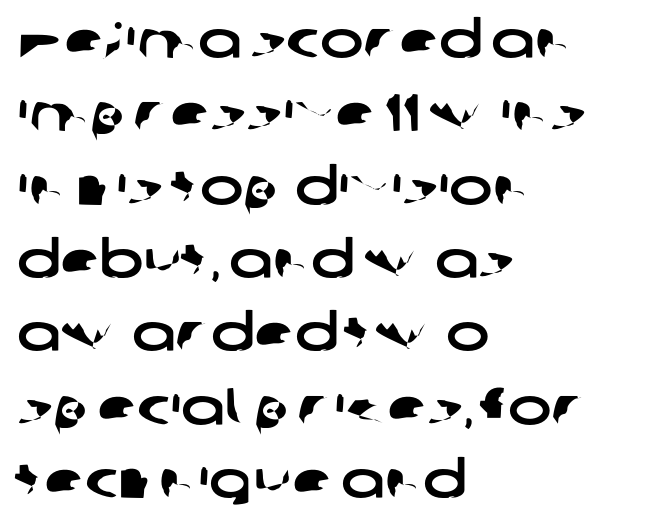
The image shows 52 px wide sans-serif type; set left-aligned, normal line spacing (1.41x), normal letter spacing, not underlined; low stroke contrast and a medium x-height.
